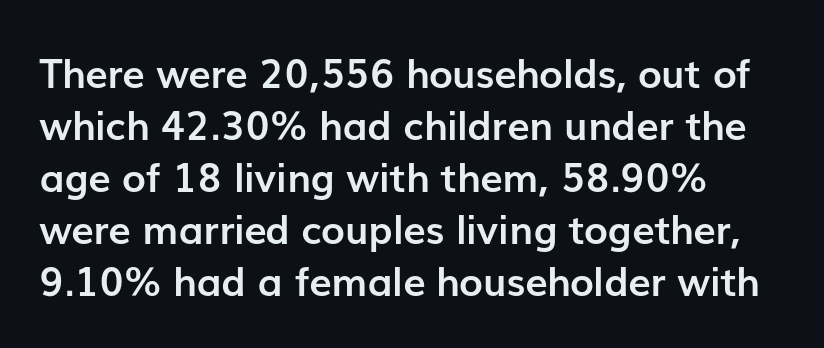
Unlike a traditional serif, this face leaves its strokes unadorned. Nobody touched the tracking dial on this one. Its strokes are broad and dark, the hallmark of bold type. Beneath every word, the page is bare. A typesetter would call this leading conventional body-copy spacing.
